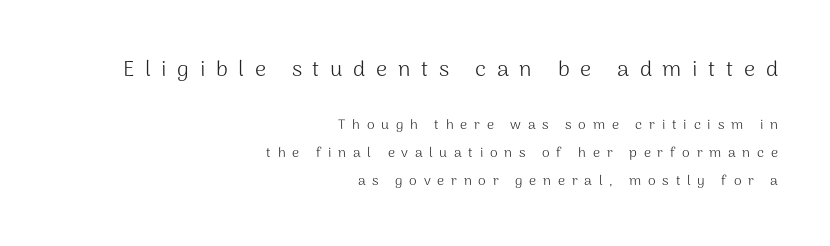
{"italic": "no", "bold": "no", "underline": "no", "align": "right", "line_spacing": "loose", "line_spacing_ratio": 1.99, "letter_spacing": "wide", "letter_spacing_em": 0.48, "larger_block": "first", "size_ratio": 1.57, "glyph_px": 22}
